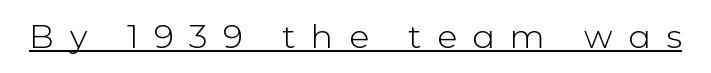
{"serif": "no", "italic": "no", "bold": "no", "weight": "light", "width": "normal", "stroke_contrast": "low", "x_height": "medium", "monospaced": "no", "underline": "yes", "letter_spacing": "wide", "letter_spacing_em": 0.47, "glyph_px": 33}
